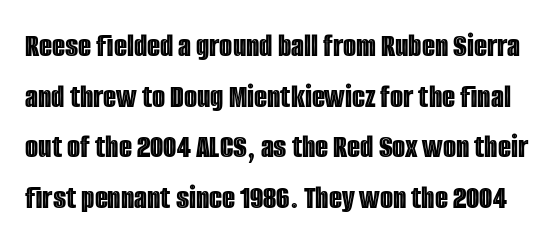
Regarding leading, the lines here are spaced in the standard way. A clean baseline with only descenders dipping below it. This sample has the flowing, uneven cadence of proportional lettering. You could call the tracking neutral — neither tight nor loose. Upright lettering throughout.
